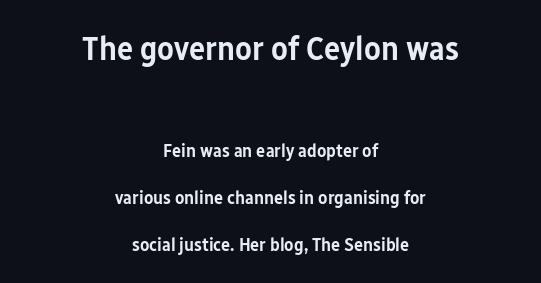
Compared with typical body copy, the letter spacing here is the same. As a designer I'd log this as weight 600, semibold. No italicization has been applied; the sample stays upright. The letters advance in unequal steps, a hallmark of proportional type. Classification — sans serif. Reading top to bottom, the characters get smaller at the block break.
